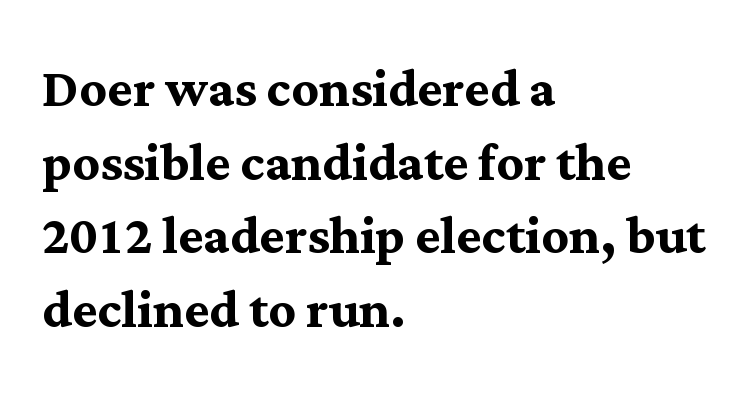
Caption: bold face, heavy strokes. Character widths vary here, with narrow letters taking less room than wide ones. Check under the words: just untouched page. This sample uses an upright cut, with every glyph sitting square on the baseline. The typeface chosen for these lines features serifs.
